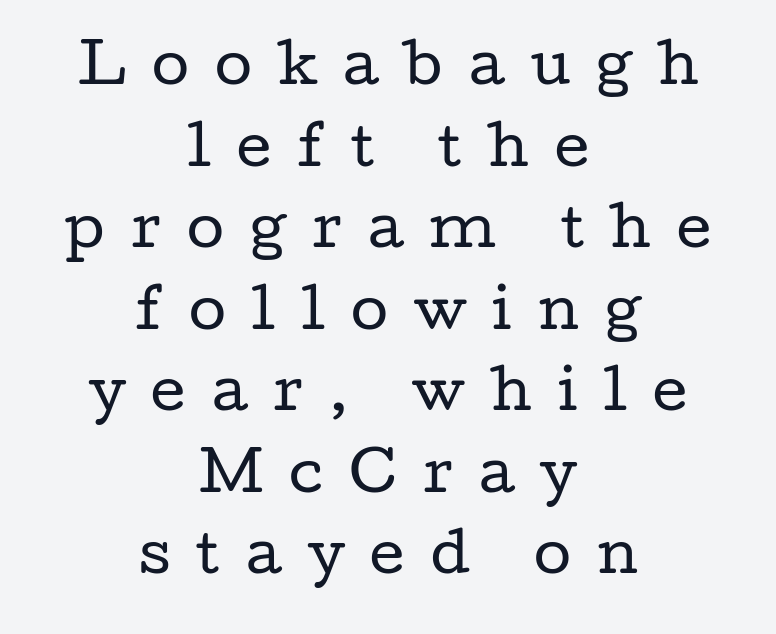
These lines are rendered in a variable-pitch font. No extra ink here — the face is not bold. The rendering shows small feet on the letterforms — a serif design. This sample keeps an unexceptional amount of space between lines. Descenders hang freely into open space.
